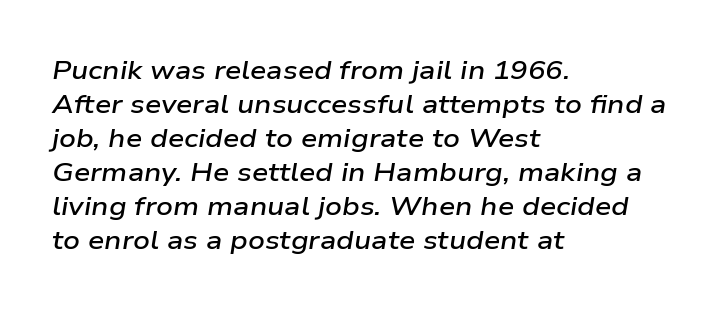
The image shows 26 px text type, italic (leaning right); set left-aligned, normal line spacing (1.31x), normal letter spacing, not underlined.
